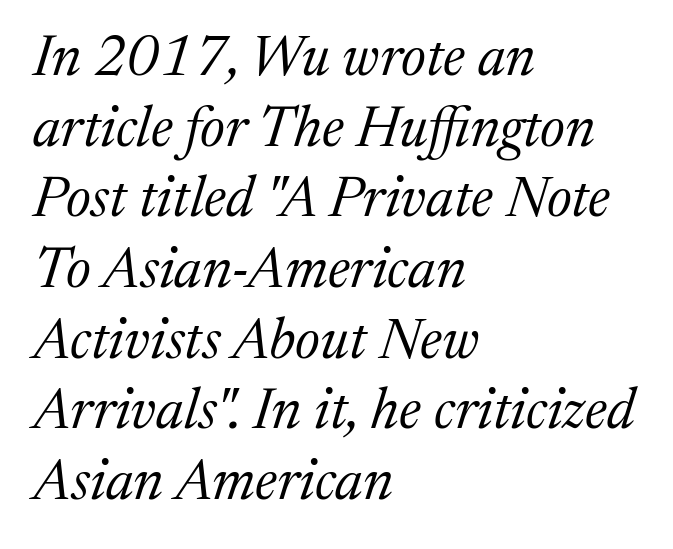
Q: Is the text bold? A: No.
Q: Is the text italic (slanted)? A: Yes, it leans right by about 17 degrees.
Q: Is the typeface a serif or a sans-serif typeface? A: Serif.
Q: Is the text underlined? A: No.
Q: How is the paragraph aligned? A: Left-aligned.
Q: Is the spacing between letters normal or unusually wide? A: Normal.
Q: Width (condensed, normal, or wide)? A: Normal.
Q: Stroke contrast? A: Medium.
Q: x-height? A: Medium.
Q: Monospaced? A: No.
